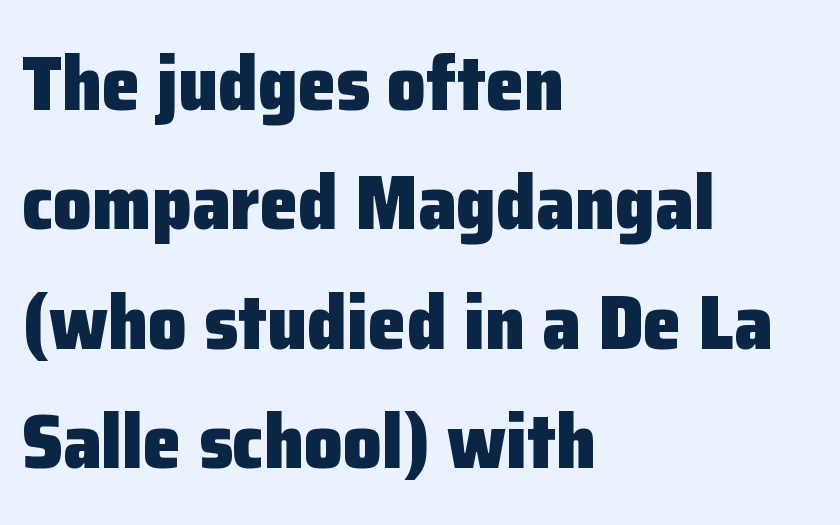
Q: Is the text bold? A: Yes.
Q: Is the text italic (slanted)? A: No, it is upright.
Q: Is the typeface a serif or a sans-serif typeface? A: Sans-serif.
Q: Is the text underlined? A: No.
Q: How is the paragraph aligned? A: Left-aligned.
Q: Is the spacing between letters normal or unusually wide? A: Normal.
Q: Is the spacing between lines tight, normal or loose? A: Normal.
Q: Width (condensed, normal, or wide)? A: Normal.
Q: Stroke contrast? A: Low.
Q: x-height? A: Medium.
Q: Monospaced? A: No.
